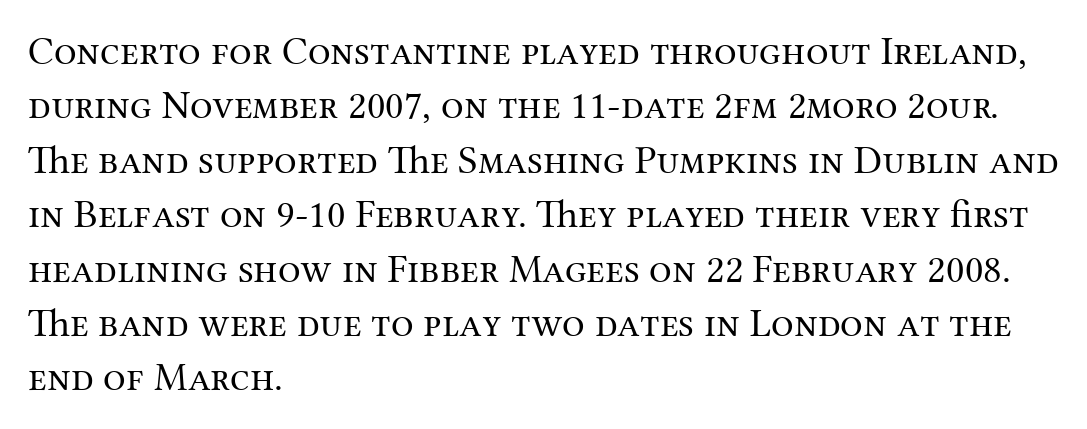
{"serif": "yes", "italic": "no", "bold": "no", "weight": "regular", "width": "normal", "stroke_contrast": "medium", "x_height": "medium", "monospaced": "no", "underline": "no", "align": "left", "line_spacing": "normal", "line_spacing_ratio": 1.36, "letter_spacing": "normal", "letter_spacing_em": 0.0, "glyph_px": 40}
